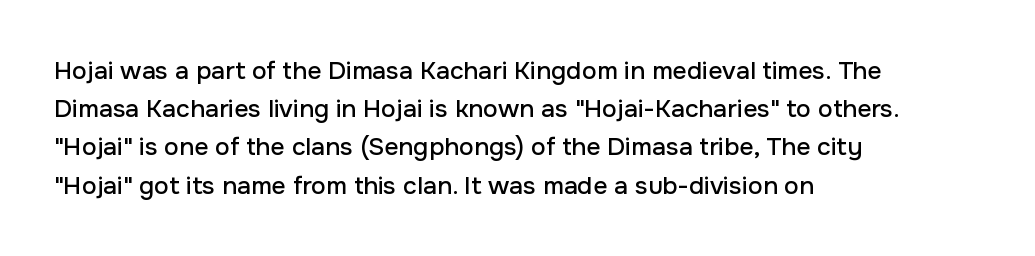
Descenders hang freely into open space. Teacher's note: observe the even left margin — that is flush-left alignment. The vertical gap from one line to the next is medium. If you drew a line through each stem, it would be perfectly vertical. The letters sit at their default tracking, neither squeezed nor spread.
